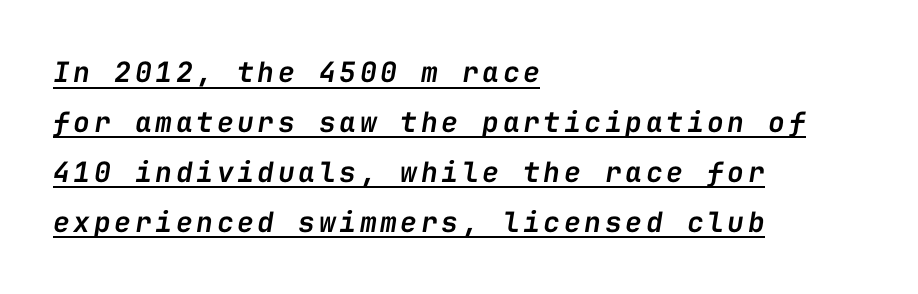
Q: Is the text bold? A: Semi-bold.
Q: Is the text italic (slanted)? A: Yes, it leans right by about 9 degrees.
Q: Is the text underlined? A: Yes.
Q: How is the paragraph aligned? A: Left-aligned.
Q: Width (condensed, normal, or wide)? A: Normal.
Q: Stroke contrast? A: Low.
Q: x-height? A: Medium.
Q: Monospaced? A: Yes.
